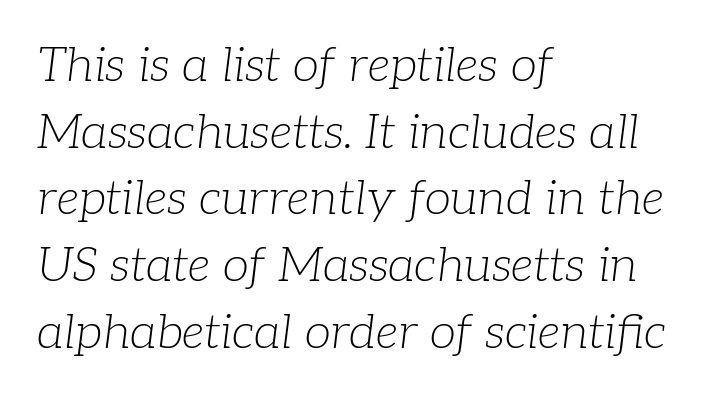
Q: Is the text bold? A: No.
Q: Is the text italic (slanted)? A: Yes, it leans right by about 7 degrees.
Q: Is the typeface a serif or a sans-serif typeface? A: Serif.
Q: Is the text underlined? A: No.
Q: How is the paragraph aligned? A: Left-aligned.
Q: Is the spacing between letters normal or unusually wide? A: Normal.
Q: Is the spacing between lines tight, normal or loose? A: Normal.
Q: Width (condensed, normal, or wide)? A: Normal.
Q: Stroke contrast? A: Low.
Q: x-height? A: Medium.
Q: Monospaced? A: No.
